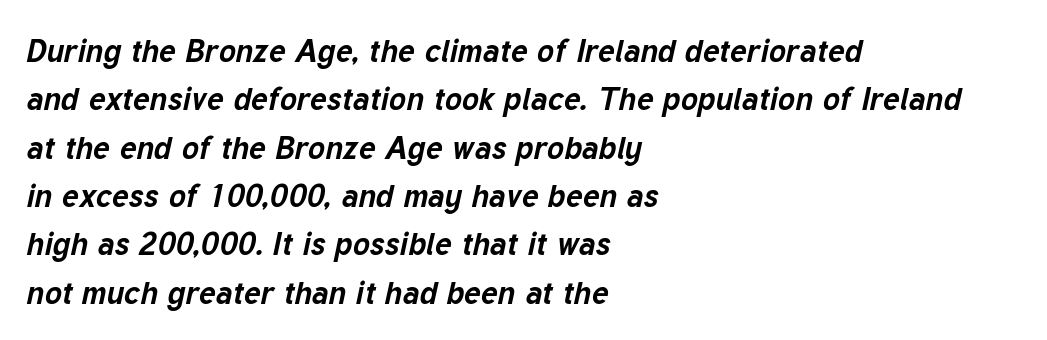
The image shows 32 px bold type, italic (leaning right); set left-aligned, normal line spacing (1.51x), normal letter spacing, not underlined; low stroke contrast and a medium x-height.
